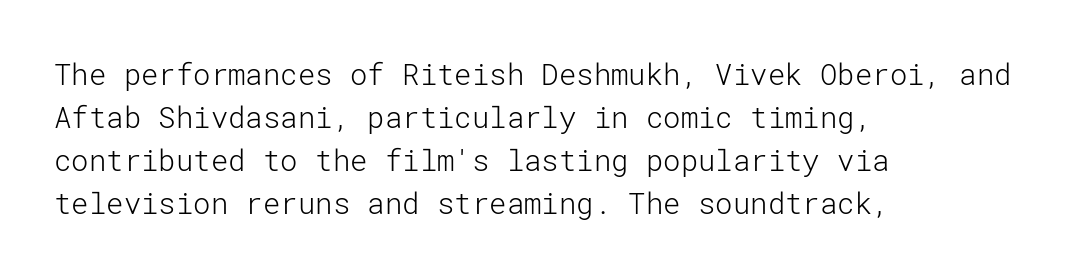
The image shows 29 px light sans-serif type, upright; set left-aligned, normal line spacing (1.48x), normal letter spacing, not underlined; low stroke contrast and a medium x-height.
